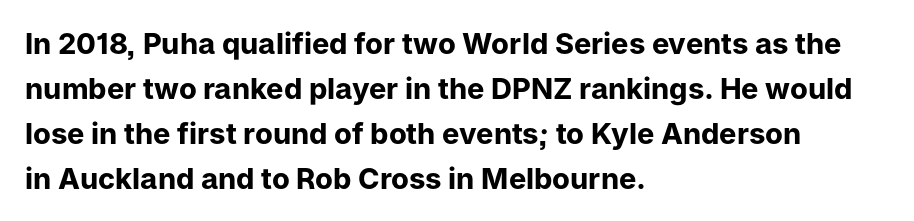
The image shows 29 px bold sans-serif type, upright; set left-aligned, normal line spacing (1.55x), normal letter spacing, not underlined; low stroke contrast and a medium x-height.
